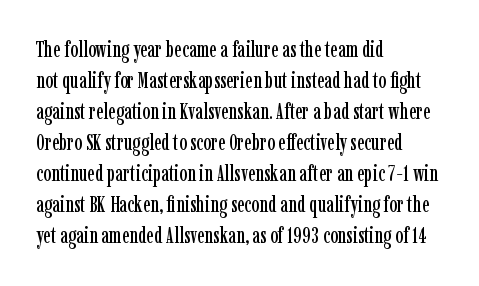
{"italic": "no", "underline": "no", "align": "left", "line_spacing": "normal", "line_spacing_ratio": 1.41, "letter_spacing": "normal", "letter_spacing_em": 0.0, "glyph_px": 22}
